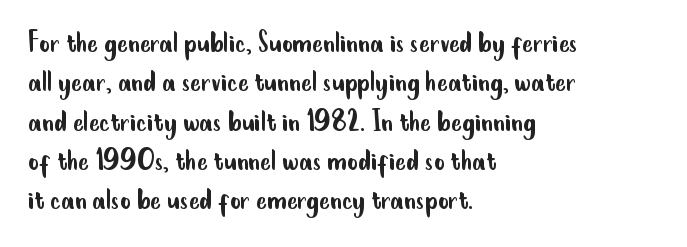
Quick note: not italic, upright. Here the designer chose a conventional face with non-uniform glyph widths. This rendering employs a face without finishing strokes, i.e., a sans-serif. Compared with typical body copy, the letter spacing here is the same.
